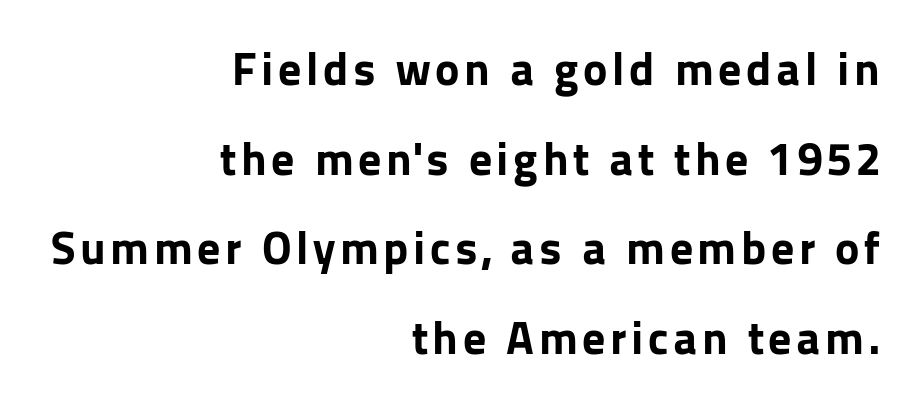
No italicization has been applied; the sample stays upright. The face used here is a sans, in the tradition of grotesques and geometrics. These lines are rendered in a variable-pitch font. A great deal of white space separates one row of letters from the next. A clean baseline with only descenders dipping below it.
